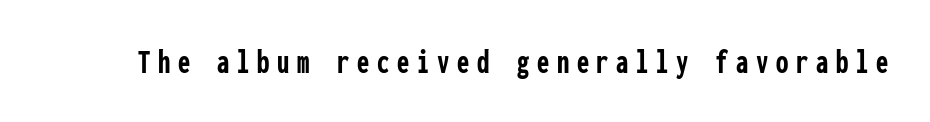
Note the uniform advance width — an 'i' takes as much space as an 'm'. The space beneath each line is pristine and unruled. This rendering widens character spacing well past its baseline value. The type family on display is of the sans-serif kind. This is heavy type, rendered in bold. No italicization has been applied; the sample stays upright.
